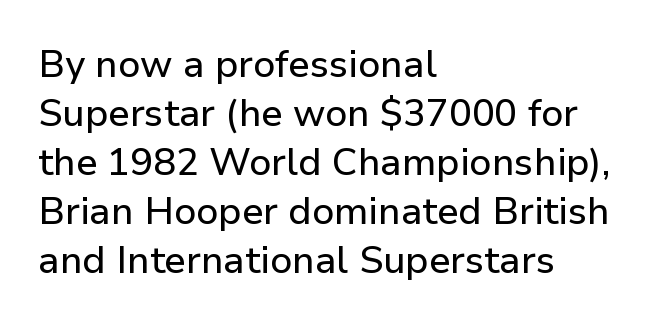
{"serif": "no", "italic": "no", "width": "normal", "stroke_contrast": "low", "x_height": "medium", "monospaced": "no", "underline": "no", "align": "left", "line_spacing": "normal", "line_spacing_ratio": 1.29, "letter_spacing": "normal", "letter_spacing_em": 0.0, "glyph_px": 38}
